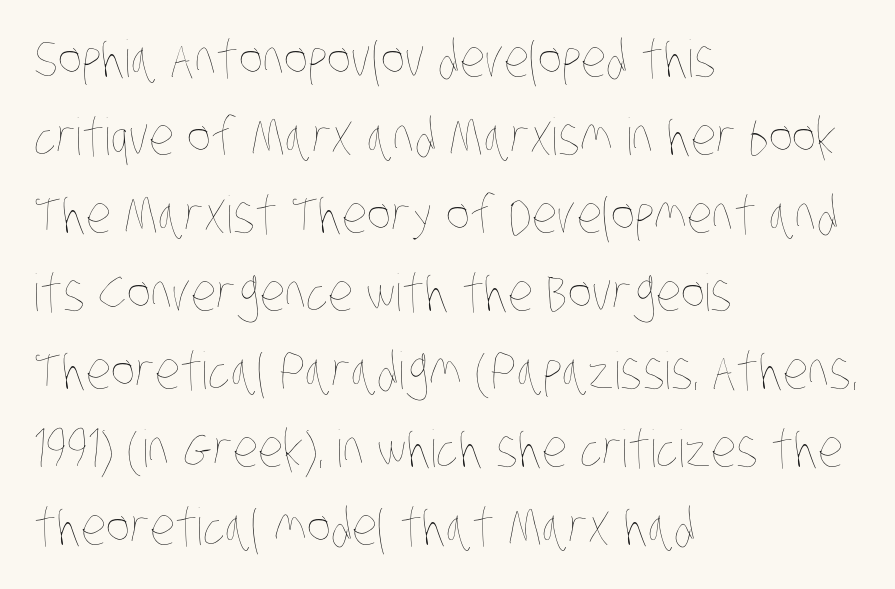
Q: Is the text bold? A: No.
Q: Is the text underlined? A: No.
Q: How is the paragraph aligned? A: Left-aligned.
Q: Is the spacing between letters normal or unusually wide? A: Normal.
Q: Is the spacing between lines tight, normal or loose? A: Normal.
Q: Width (condensed, normal, or wide)? A: Condensed.
Q: Stroke contrast? A: Low.
Q: x-height? A: Large.
Q: Monospaced? A: No.
